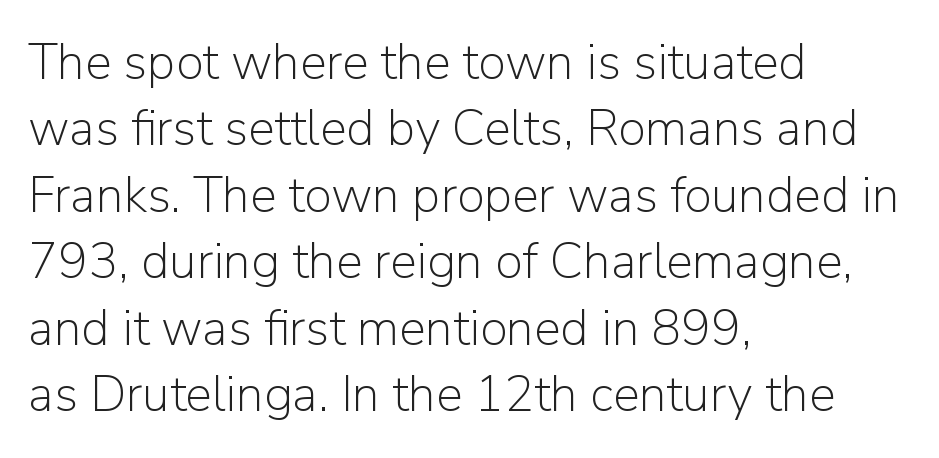
{"serif": "no", "italic": "no", "bold": "no", "weight": "light", "width": "normal", "stroke_contrast": "low", "x_height": "medium", "monospaced": "no", "underline": "no", "align": "left", "line_spacing": "normal", "line_spacing_ratio": 1.33, "letter_spacing": "normal", "letter_spacing_em": 0.0, "glyph_px": 50}
